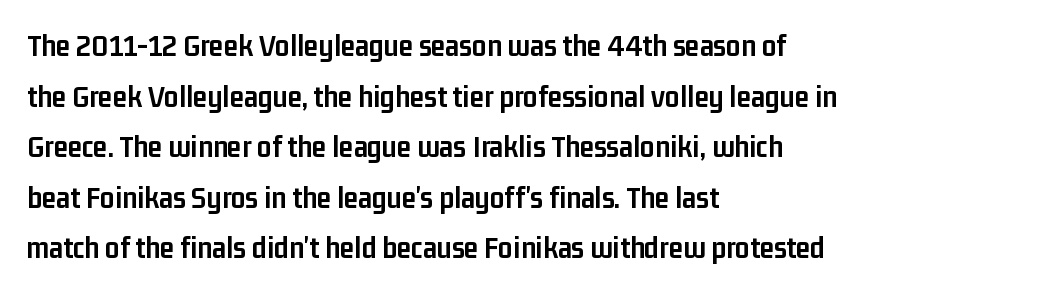
In terms of weight, the rendering is a true, heavy bold. Regarding leading, the lines here are spaced in the standard way. Here the designer chose a conventional face with non-uniform glyph widths. Is the letter spacing exaggerated? No — it looks like the ordinary default. Unlike italic type, these characters show no tilt at all. The ragged edge is on the right, which tells us the setting is flush left.
